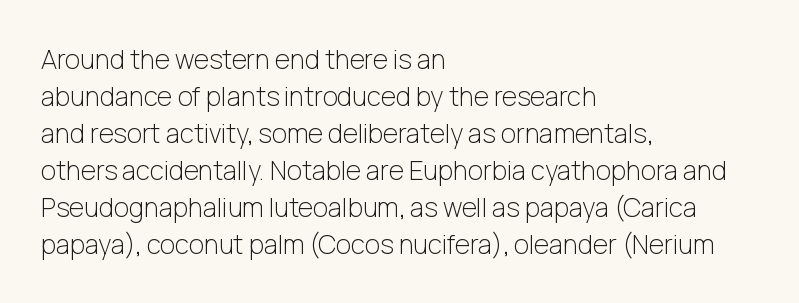
{"italic": "no", "bold": "no", "underline": "no", "align": "left", "line_spacing": "normal", "line_spacing_ratio": 1.42, "letter_spacing": "normal", "letter_spacing_em": 0.0, "glyph_px": 26}
